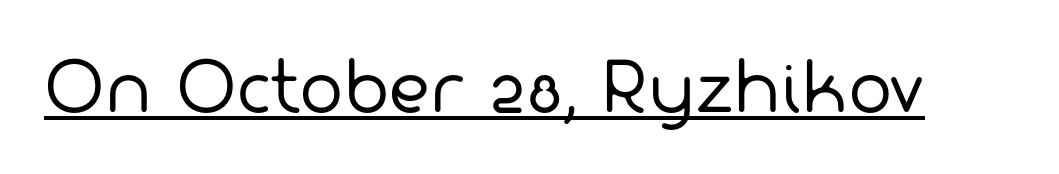
The image shows 66 px regular-weight sans-serif type; set normal letter spacing, underlined; low stroke contrast and a medium x-height.
